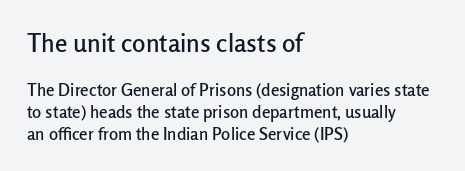
Q: Is the text italic (slanted)? A: No, it is upright.
Q: Is the text underlined? A: No.
Q: How is the paragraph aligned? A: Left-aligned.
Q: Is the spacing between letters normal or unusually wide? A: Normal.
Q: Is the spacing between lines tight, normal or loose? A: Normal.
Q: Which block of text is set in a larger size, the first (top) or the second (bottom)? A: The first (top) one.
